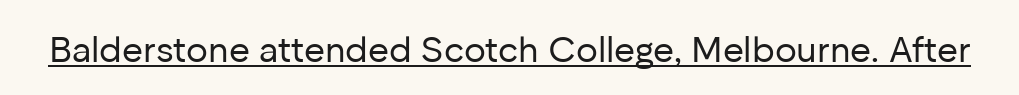
The image shows 36 px regular-weight sans-serif type, upright; set normal letter spacing, underlined; low stroke contrast and a medium x-height.
